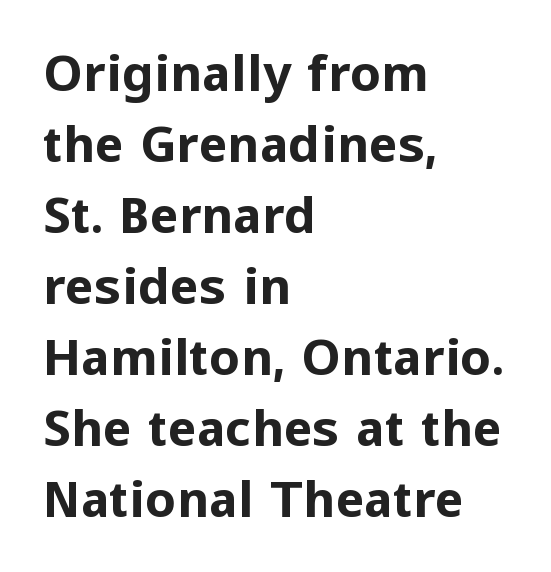
{"serif": "no", "italic": "no", "bold": "yes", "weight": "bold", "width": "normal", "stroke_contrast": "low", "x_height": "medium", "monospaced": "no", "underline": "no", "align": "left", "line_spacing": "normal", "line_spacing_ratio": 1.45, "letter_spacing": "normal", "letter_spacing_em": 0.0, "glyph_px": 49}
